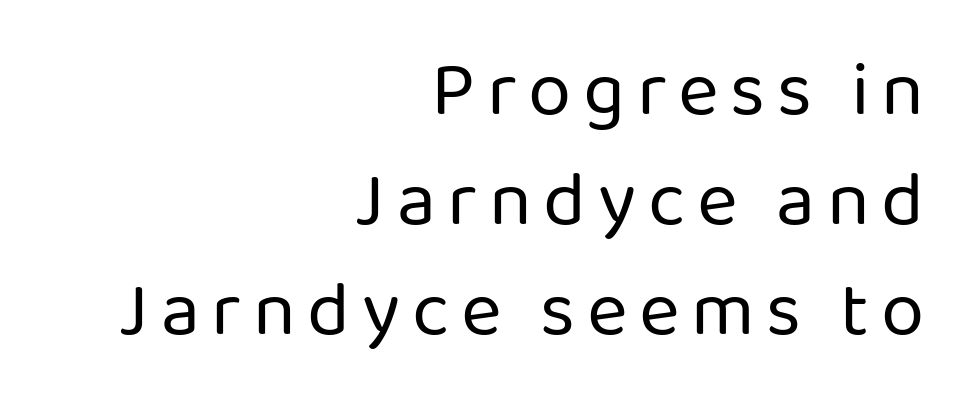
The text was rendered using a sans face with plain stroke endings. Think standard paragraph weight, or any step lighter than that. Is this a fixed-width face? No — the glyphs have proportional, varying widths. Students, observe: this is what conventionally led text looks like.
